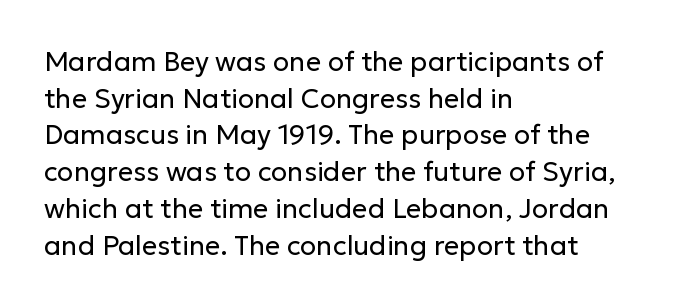
{"italic": "no", "bold": "no", "underline": "no", "align": "left", "line_spacing": "normal", "line_spacing_ratio": 1.36, "letter_spacing": "normal", "letter_spacing_em": 0.0, "glyph_px": 27}
